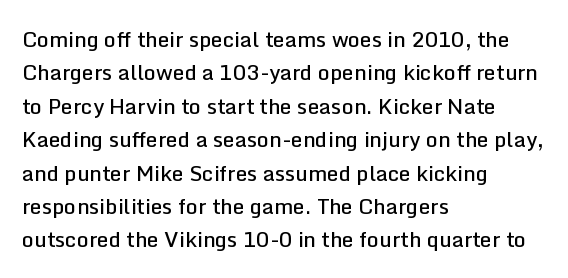
{"italic": "no", "bold": "semi", "underline": "no", "align": "left", "line_spacing": "normal", "line_spacing_ratio": 1.59, "letter_spacing": "normal", "letter_spacing_em": 0.0, "glyph_px": 21}
